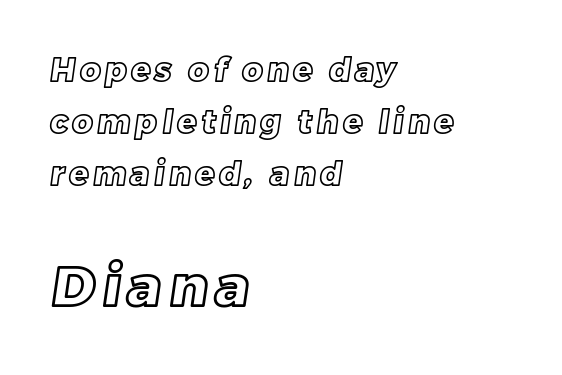
The image shows 56 px text type; set left-aligned, normal line spacing (1.63x), not underlined; the second (bottom) block is 1.75x larger; a large x-height.
